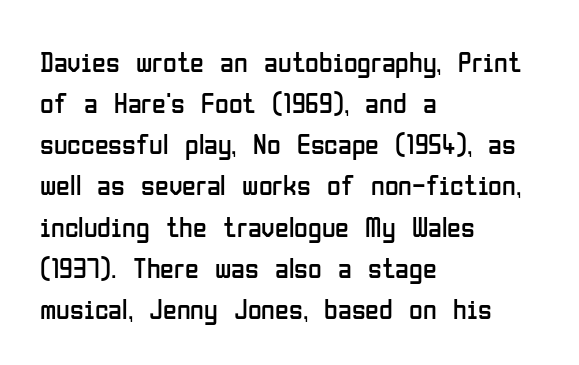
The image shows 28 px regular-weight, condensed sans-serif type, upright; set left-aligned, normal line spacing (1.47x), normal letter spacing, not underlined; low stroke contrast and a medium x-height.
